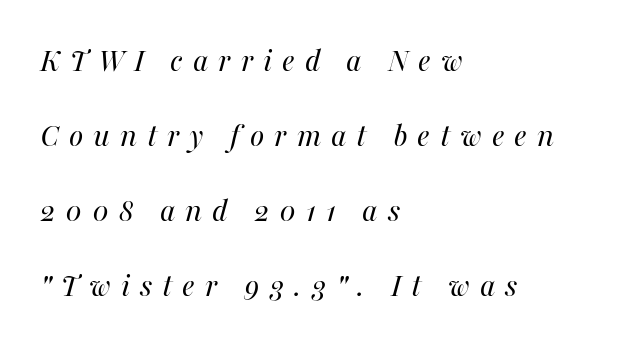
The image shows 34 px regular-weight type, italic (leaning right); set left-aligned, loose line spacing (2.21x), unusually wide letter spacing (+0.29 em), not underlined; medium stroke contrast and a medium x-height.
